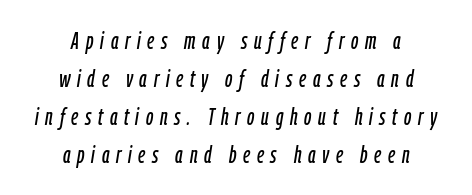
The face used here has a pronounced slope to its letters. Descenders are the only things crossing below the line. A normal amount of white space separates one row of letters from the next. Horizontally, the lines are justified to the midpoint only. Display-style spreading of the glyphs; the letterfit is very open.
